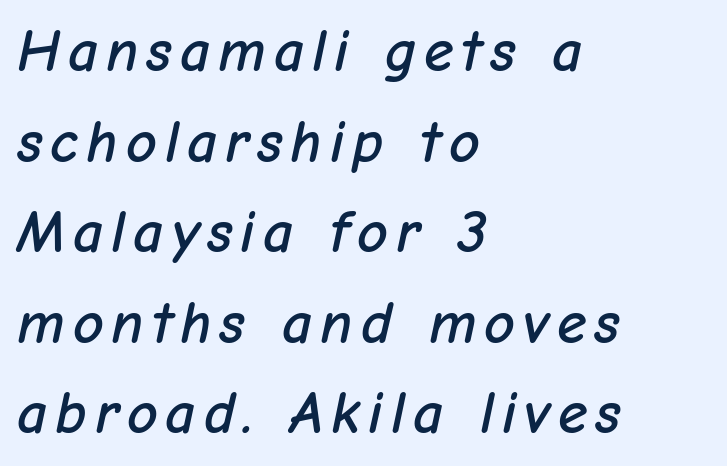
{"italic": "yes", "lean": "right", "slant_degrees": 12, "width": "normal", "stroke_contrast": "low", "x_height": "medium", "monospaced": "no", "underline": "no", "align": "left", "line_spacing": "normal", "line_spacing_ratio": 1.51, "glyph_px": 60}
